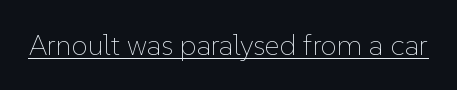
The weight would be labelled regular, book, light, or lighter still. Words appear dense and cohesive because spacing is normal. Spacing verdict: proportional, widths tailored to each character. Does the lettering tilt? It doesn't — this is upright.
